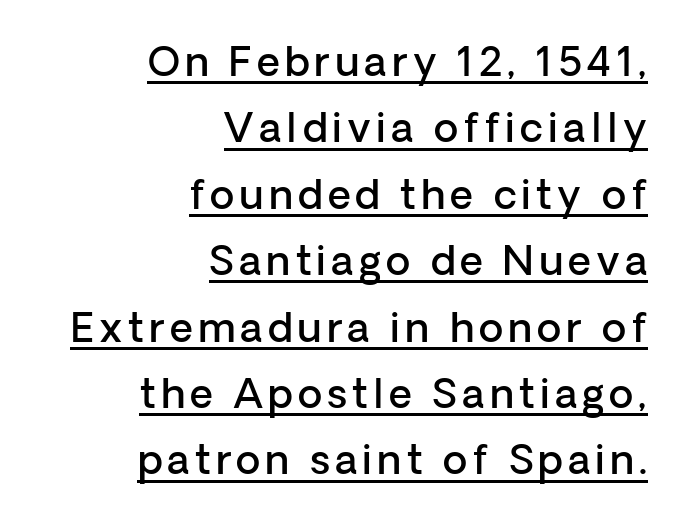
The image shows 40 px semibold sans-serif type, upright; set right-aligned, normal line spacing (1.66x), underlined; low stroke contrast and a medium x-height.
